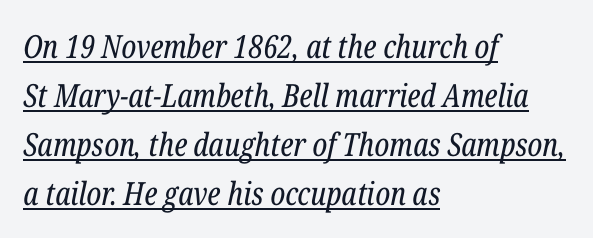
Q: Is the text bold? A: No.
Q: Is the text italic (slanted)? A: Yes, it leans right by about 12 degrees.
Q: Is the typeface a serif or a sans-serif typeface? A: Serif.
Q: Is the text underlined? A: Yes.
Q: How is the paragraph aligned? A: Left-aligned.
Q: Is the spacing between letters normal or unusually wide? A: Normal.
Q: Is the spacing between lines tight, normal or loose? A: Normal.
Q: Width (condensed, normal, or wide)? A: Condensed.
Q: Stroke contrast? A: Low.
Q: x-height? A: Medium.
Q: Monospaced? A: No.
